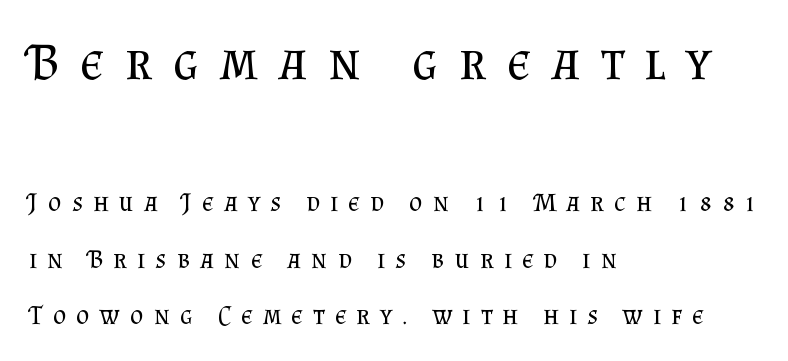
The composition opens big and finishes small. The lines are spread far apart with generous leading. Unmarked baselines from the first word to the last. Upright lettering throughout. Varying glyph widths throughout — classic text-font behaviour.
